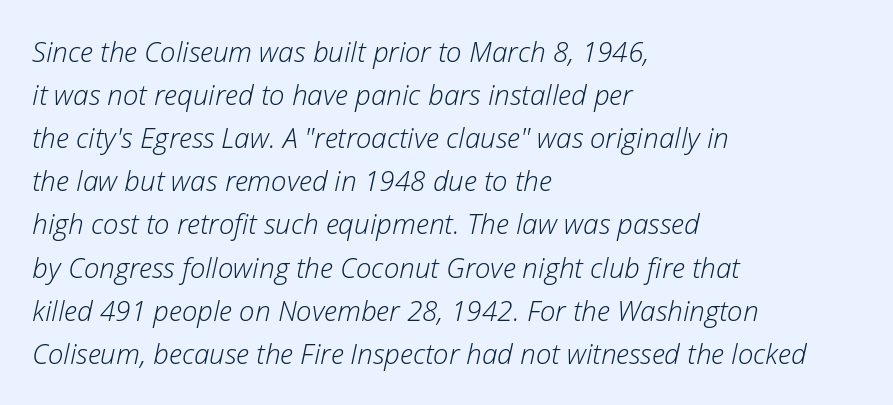
The strokes carry an ordinary text weight at most. Rule under the text: the space is simply empty. You can tell it's italic because the verticals aren't actually vertical. Visually the block forms a straight wall on the left and a jagged coastline on the right. Note the varied advance widths — an 'i' is clearly narrower than an 'm'. The rows are spaced the way most documents space them.
